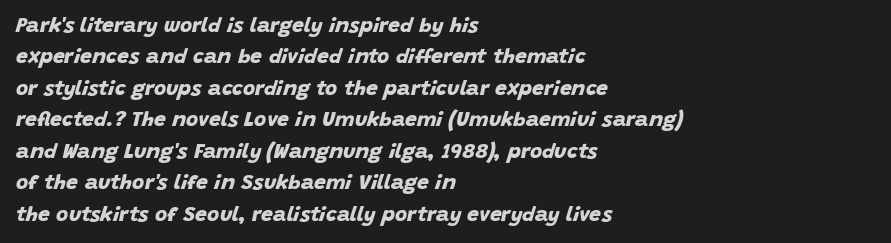
Q: Is the text bold? A: Yes.
Q: Is the text underlined? A: No.
Q: How is the paragraph aligned? A: Left-aligned.
Q: Is the spacing between letters normal or unusually wide? A: Normal.
Q: Is the spacing between lines tight, normal or loose? A: Normal.
